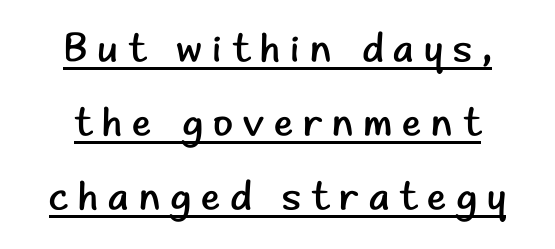
{"serif": "no", "italic": "no", "bold": "no", "weight": "regular", "width": "normal", "stroke_contrast": "low", "x_height": "small", "monospaced": "no", "underline": "yes", "align": "center", "line_spacing_ratio": 1.81, "letter_spacing": "wide", "letter_spacing_em": 0.24, "glyph_px": 41}
